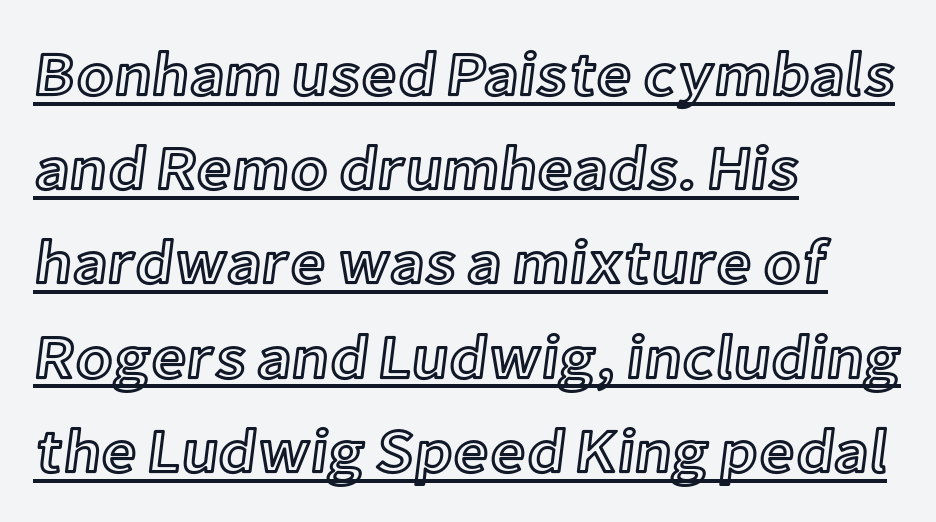
Q: Is the text italic (slanted)? A: Yes.
Q: Is the text underlined? A: Yes.
Q: How is the paragraph aligned? A: Left-aligned.
Q: Is the spacing between letters normal or unusually wide? A: Normal.
Q: Is the spacing between lines tight, normal or loose? A: Normal.
Q: Width (condensed, normal, or wide)? A: Normal.
Q: x-height? A: Medium.
Q: Monospaced? A: No.
